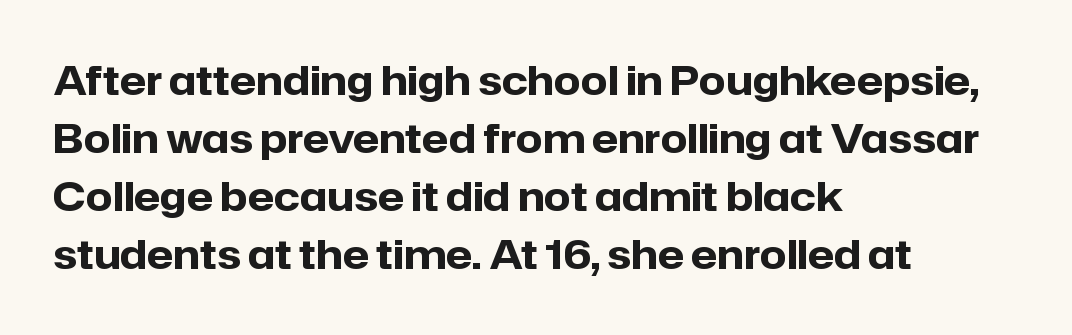
{"serif": "no", "italic": "no", "bold": "yes", "weight": "heavy", "width": "normal", "stroke_contrast": "low", "x_height": "medium", "monospaced": "no", "underline": "no", "align": "left", "line_spacing": "normal", "line_spacing_ratio": 1.49, "letter_spacing": "normal", "letter_spacing_em": 0.0, "glyph_px": 39}
